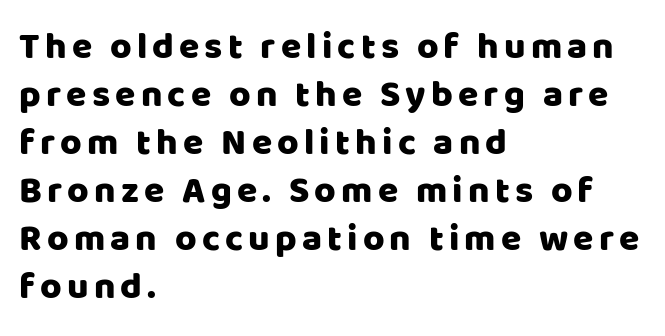
The image shows 37 px sans-serif type, upright; set left-aligned, normal line spacing (1.3x), not underlined; low stroke contrast and a large x-height.
